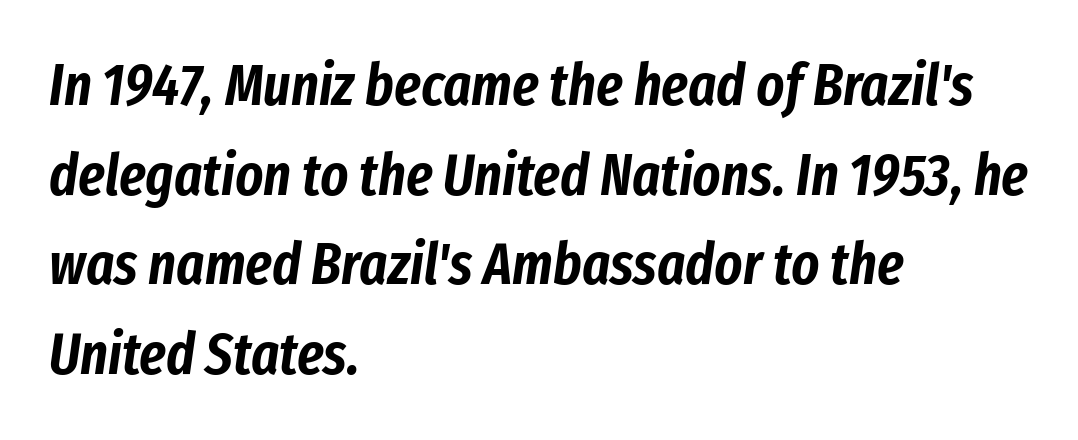
Q: Is the text italic (slanted)? A: Yes, it leans right by about 8 degrees.
Q: Is the text underlined? A: No.
Q: How is the paragraph aligned? A: Left-aligned.
Q: Is the spacing between letters normal or unusually wide? A: Normal.
Q: Is the spacing between lines tight, normal or loose? A: Normal.
Q: Width (condensed, normal, or wide)? A: Condensed.
Q: Stroke contrast? A: Low.
Q: x-height? A: Medium.
Q: Monospaced? A: No.
